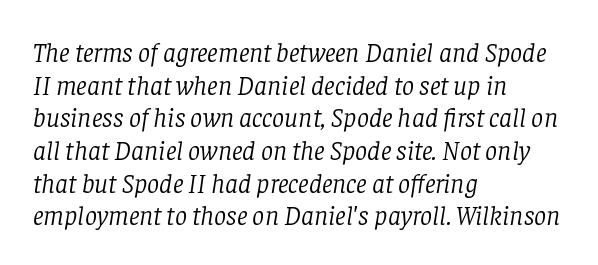
Q: Is the text bold? A: No.
Q: Is the text italic (slanted)? A: Yes, it leans right by about 8 degrees.
Q: Is the text underlined? A: No.
Q: How is the paragraph aligned? A: Left-aligned.
Q: Is the spacing between letters normal or unusually wide? A: Normal.
